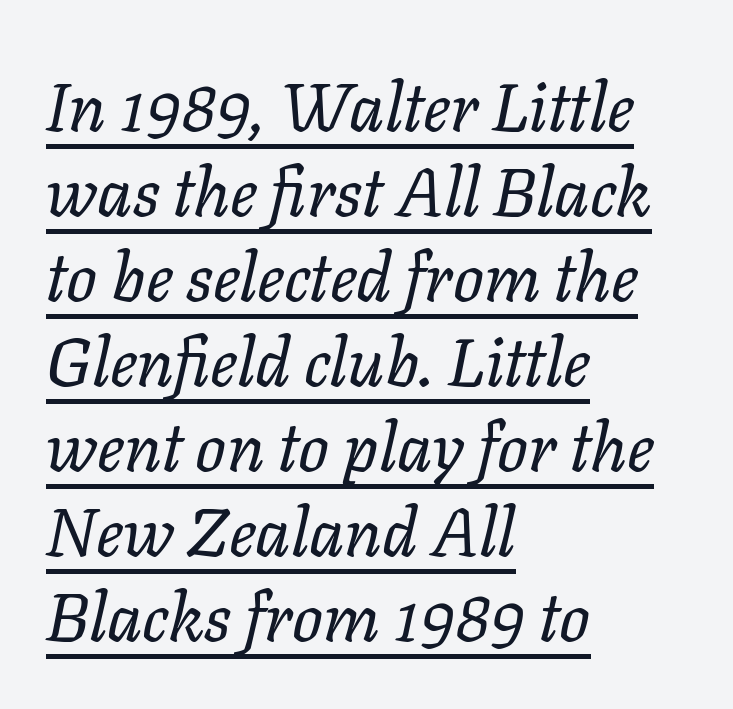
The image shows 68 px regular-weight type, italic (leaning right); set left-aligned, normal line spacing (1.25x), normal letter spacing, underlined; low stroke contrast and a medium x-height.
